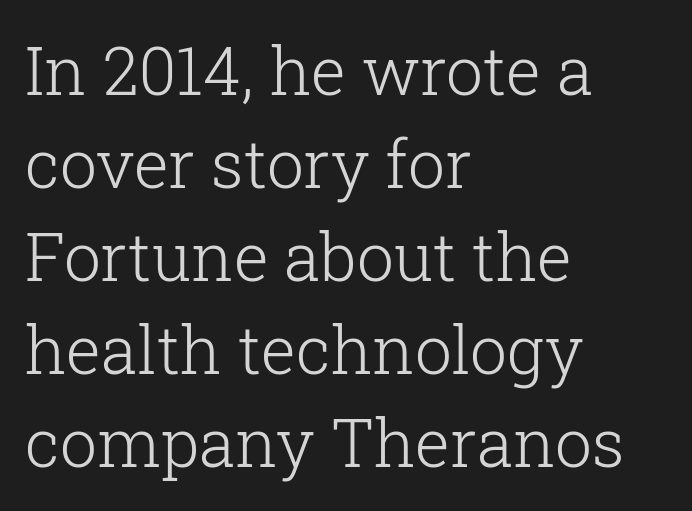
The axis of the letterforms is exactly vertical. Letter spacing: default. Summary of weight: not heavy and not bold. Descenders hang freely into open space. The typesetter chose a ragged-right arrangement here. The letters advance in unequal steps, a hallmark of proportional type.
